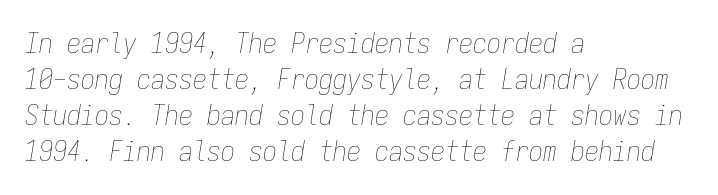
The image shows 28 px thin, condensed type, italic (leaning right), monospaced; set left-aligned, normal line spacing (1.29x), normal letter spacing, not underlined; low stroke contrast and a medium x-height.
